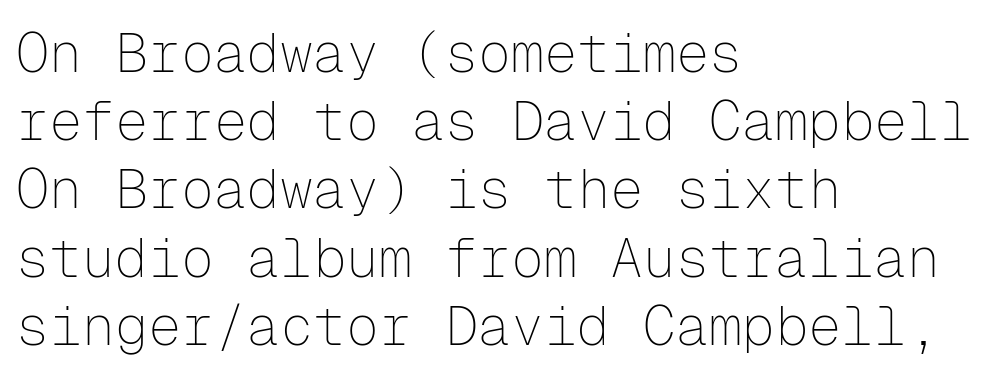
{"serif": "no", "italic": "no", "bold": "no", "weight": "thin", "width": "normal", "stroke_contrast": "low", "x_height": "medium", "monospaced": "yes", "underline": "no", "align": "left", "line_spacing_ratio": 1.24, "letter_spacing": "normal", "letter_spacing_em": 0.0, "glyph_px": 55}
